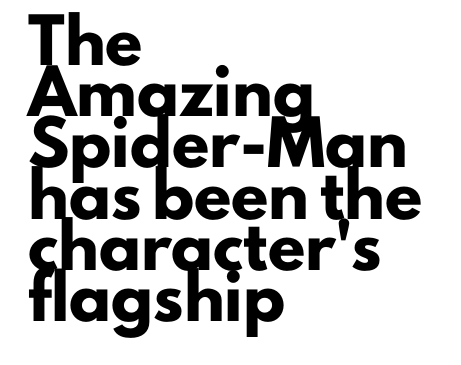
Stroke terminals: plain, sans-serif. The letters stand upright; this is a roman face. Typeset ragged right — the left edge is the straight one. Strokes here are thick enough to call this a true bold.
